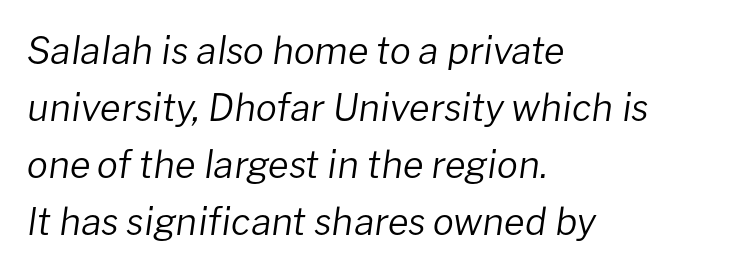
Does extra space separate the letters? No, they use regular spacing. The letters advance in unequal steps, a hallmark of proportional type. Descenders are the only things crossing below the line. The typography opts for an oblique posture over an upright one.
